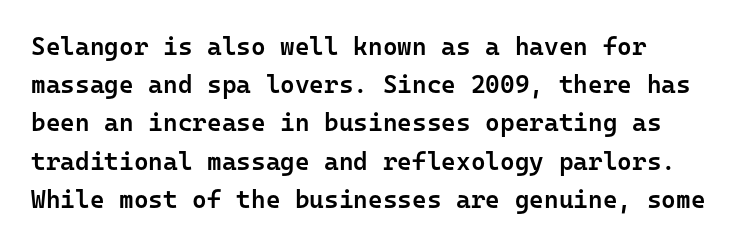
Rule under the text: the space is simply empty. Evenly set lines give the paragraph a standard silhouette. Characters follow at the spacing the type designer built in. Typesetter's note: demi weight, one step under bold.
